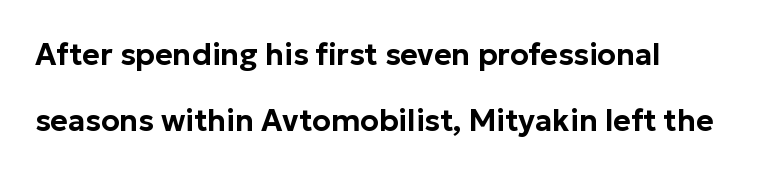
{"serif": "no", "italic": "no", "width": "normal", "stroke_contrast": "low", "x_height": "medium", "monospaced": "no", "underline": "no", "line_spacing": "loose", "line_spacing_ratio": 2.21, "letter_spacing": "normal", "letter_spacing_em": 0.0, "glyph_px": 30}
